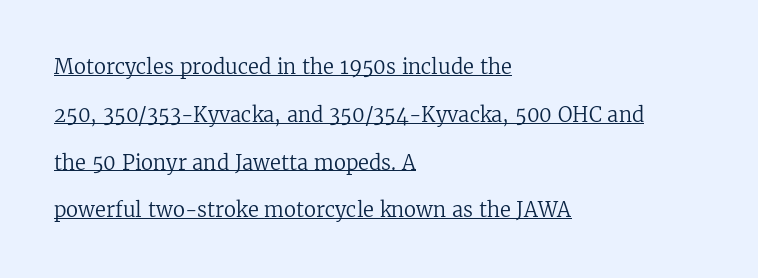
The image shows 20 px text type, upright; set left-aligned, loose line spacing (2.39x), normal letter spacing, underlined.
